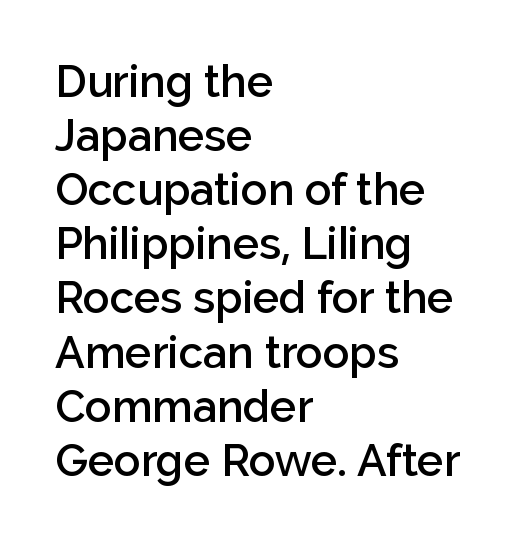
This sample uses plain, unmodified letter spacing. Weight check: semibold — heavier than regular, not quite bold. Words float on clear page, feet unadorned. If you drew a ruler down the left edge, every line would touch it. You can tell from the bare stems that sans-serif type was used. The lettering stays uniformly vertical, giving the passage a roman look.
